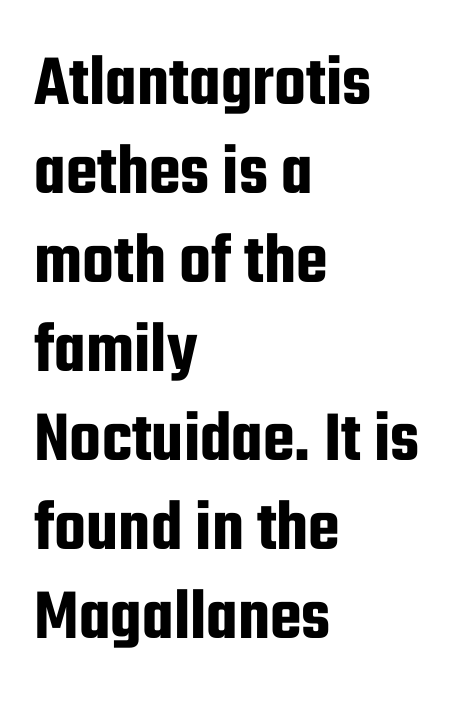
{"serif": "no", "italic": "no", "width": "condensed", "stroke_contrast": "low", "x_height": "medium", "monospaced": "no", "underline": "no", "align": "left", "line_spacing_ratio": 1.22, "letter_spacing": "normal", "letter_spacing_em": 0.0, "glyph_px": 73}
